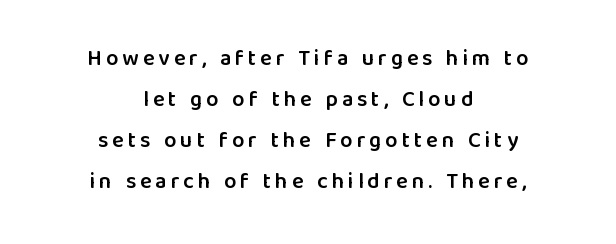
Posture: straight, roman, zero tilt. Weight: semibold (demi). Reading down the block, each line starts at a different indent, mirrored at its end. Lines of text with bare space underneath.
